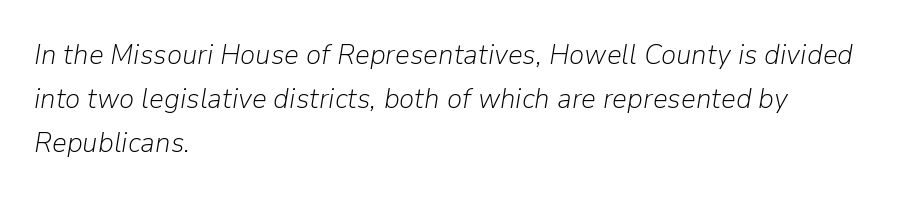
The image shows 29 px light type, italic (leaning right); set left-aligned, normal line spacing (1.51x), normal letter spacing, not underlined; low stroke contrast and a medium x-height.
